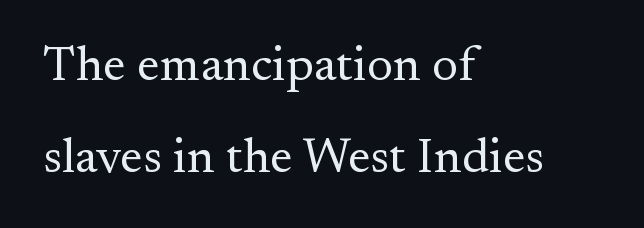
{"serif": "yes", "italic": "no", "bold": "no", "weight": "regular", "width": "normal", "stroke_contrast": "medium", "x_height": "small", "monospaced": "no", "underline": "no", "align": "left", "line_spacing_ratio": 1.87, "letter_spacing": "normal", "letter_spacing_em": 0.0, "glyph_px": 49}
